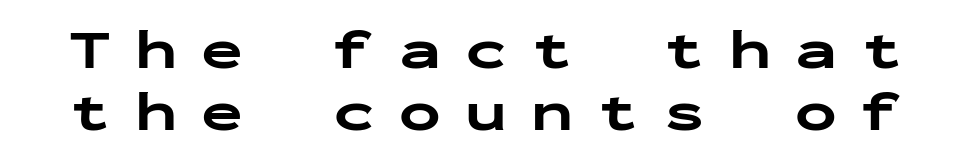
{"serif": "no", "italic": "no", "bold": "yes", "weight": "bold", "width": "wide", "stroke_contrast": "low", "x_height": "medium", "monospaced": "yes", "underline": "no", "line_spacing": "tight", "line_spacing_ratio": 1.11, "letter_spacing": "wide", "letter_spacing_em": 0.43, "glyph_px": 56}
